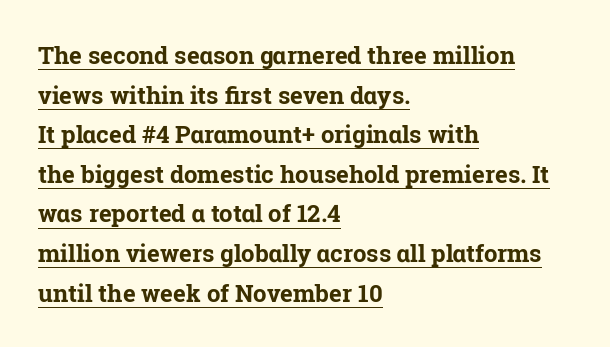
Horizontally, the lines are justified to the leading edge only. The leading is moderate, giving the passage an even texture. Strokes here are thick enough to call this a true bold. Is the letter spacing exaggerated? No — it looks like the ordinary default. The string is rendered with underlining switched on.
